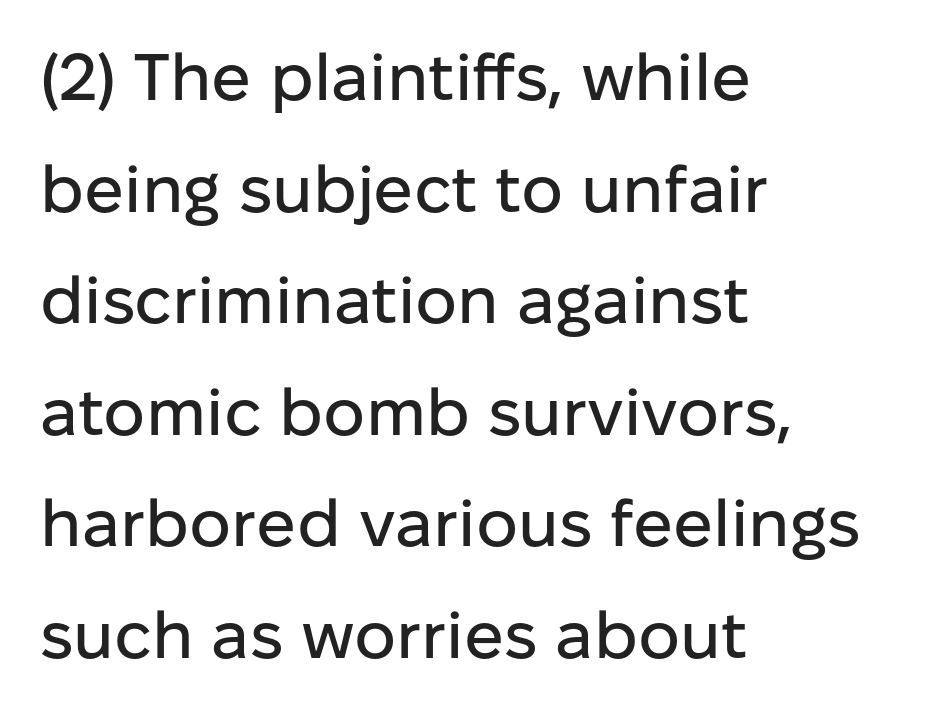
A typesetter would call this proportional, since set widths differ per character. Caption: standard tracking, unaltered. The font's upright variant was chosen for this text. Descenders hang freely into open space. Alignment: flush left. Line spacing here is normal.
